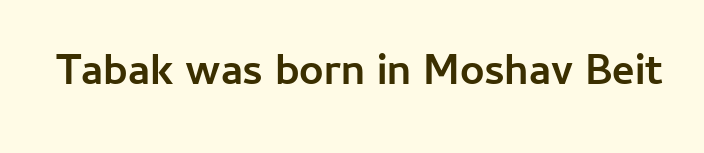
Weight: bold. Tracking value appears to be zero — textbook default spacing. Any mark beneath the type? The region is blank. When letters stand straight like this, we call the style roman or upright.
